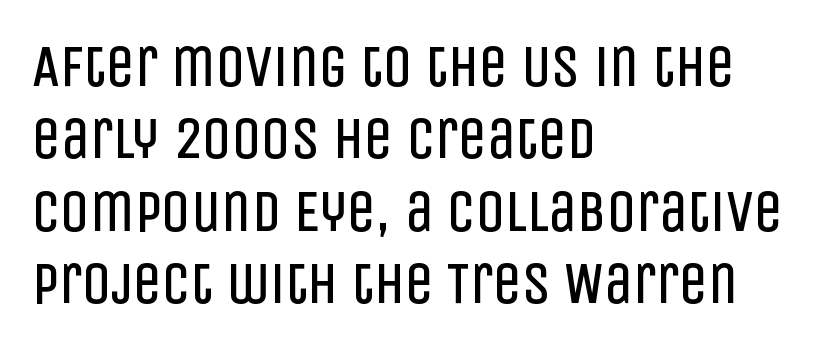
Lines of text with bare space underneath. This sample uses a sans-serif face. The letters stand upright; this is a roman face. Students, note that the glyphs here touch the page at normal intervals.
